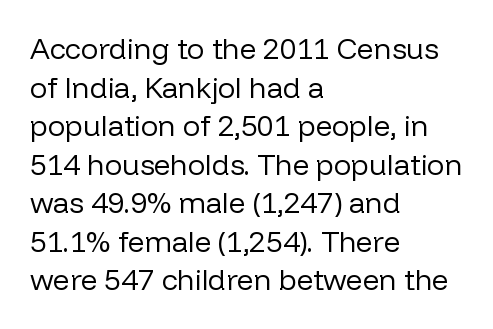
{"serif": "no", "italic": "no", "bold": "no", "weight": "regular", "width": "normal", "stroke_contrast": "low", "x_height": "medium", "monospaced": "no", "underline": "no", "align": "left", "line_spacing": "normal", "line_spacing_ratio": 1.33, "letter_spacing": "normal", "letter_spacing_em": 0.0, "glyph_px": 29}
